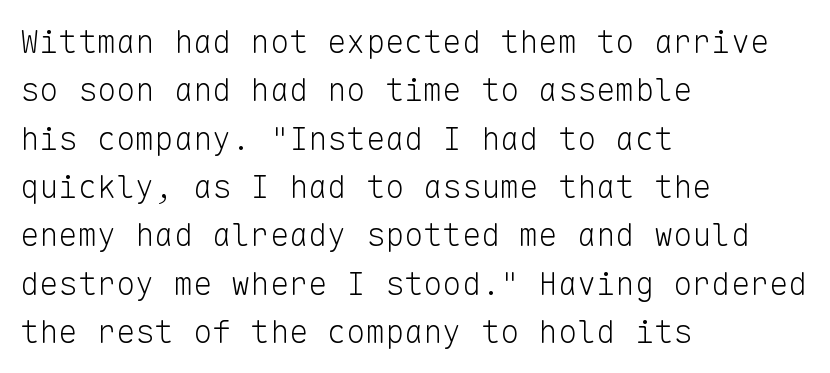
Q: Is the text bold? A: No.
Q: Is the text italic (slanted)? A: No, it is upright.
Q: Is the typeface a serif or a sans-serif typeface? A: Sans-serif.
Q: Is the text underlined? A: No.
Q: How is the paragraph aligned? A: Left-aligned.
Q: Is the spacing between letters normal or unusually wide? A: Normal.
Q: Is the spacing between lines tight, normal or loose? A: Normal.
Q: Width (condensed, normal, or wide)? A: Normal.
Q: Stroke contrast? A: Low.
Q: x-height? A: Medium.
Q: Monospaced? A: Yes.
